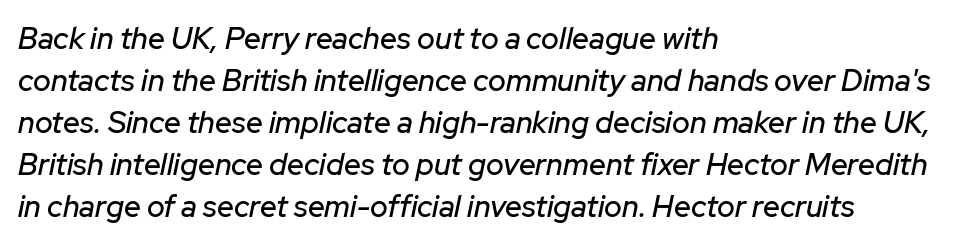
{"italic": "yes", "lean": "right", "slant_degrees": 12, "width": "normal", "stroke_contrast": "low", "x_height": "medium", "monospaced": "no", "underline": "no", "align": "left", "line_spacing": "normal", "line_spacing_ratio": 1.4, "letter_spacing": "normal", "letter_spacing_em": 0.0, "glyph_px": 30}
